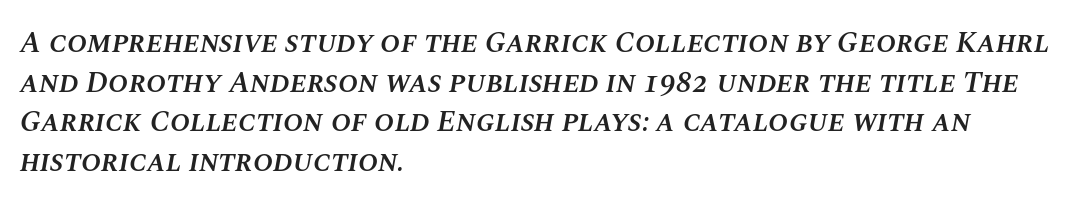
Q: Is the text bold? A: Semi-bold.
Q: Is the text italic (slanted)? A: Yes, it leans right by about 10 degrees.
Q: Is the text underlined? A: No.
Q: How is the paragraph aligned? A: Left-aligned.
Q: Is the spacing between letters normal or unusually wide? A: Normal.
Q: Is the spacing between lines tight, normal or loose? A: Normal.
Q: Width (condensed, normal, or wide)? A: Normal.
Q: Stroke contrast? A: Medium.
Q: x-height? A: Large.
Q: Monospaced? A: No.
